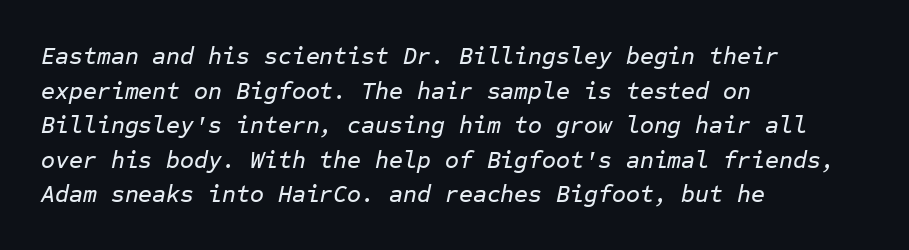
The image shows 24 px text type, italic (leaning right); set left-aligned, normal line spacing (1.44x), normal letter spacing, not underlined.
